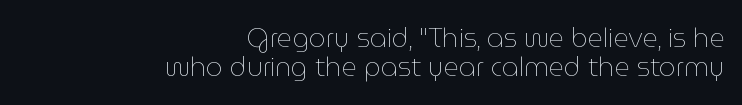
You can tell it's not italic because the verticals are truly vertical. Does extra space separate the letters? No, they use regular spacing. Think standard paragraph weight, or any step lighter than that. Only glyphs here, with clear space below each row.
